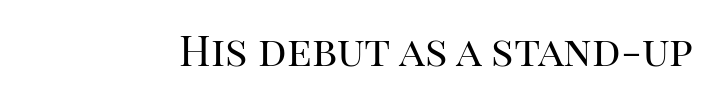
{"serif": "yes", "italic": "no", "bold": "no", "weight": "regular", "width": "normal", "stroke_contrast": "high", "x_height": "large", "monospaced": "no", "underline": "no", "letter_spacing": "normal", "letter_spacing_em": 0.0, "glyph_px": 42}
